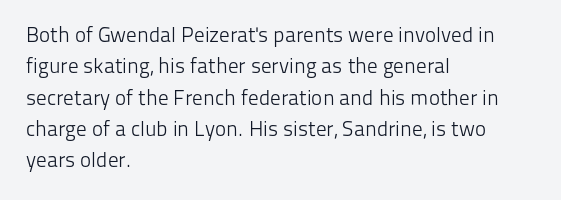
Ordinary non-slanted type is in use. Honestly, the row spacing looks completely unremarkable. These lines keep a tight, regular rhythm from letter to letter. These lines stack with their left ends in a neat column.
